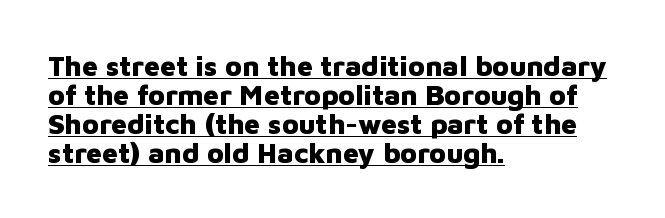
Q: Is the text bold? A: Yes.
Q: Is the text italic (slanted)? A: No, it is upright.
Q: Is the typeface a serif or a sans-serif typeface? A: Sans-serif.
Q: Is the text underlined? A: Yes.
Q: How is the paragraph aligned? A: Left-aligned.
Q: Is the spacing between letters normal or unusually wide? A: Normal.
Q: Is the spacing between lines tight, normal or loose? A: Tight.
Q: Width (condensed, normal, or wide)? A: Normal.
Q: Stroke contrast? A: Low.
Q: x-height? A: Medium.
Q: Monospaced? A: No.
